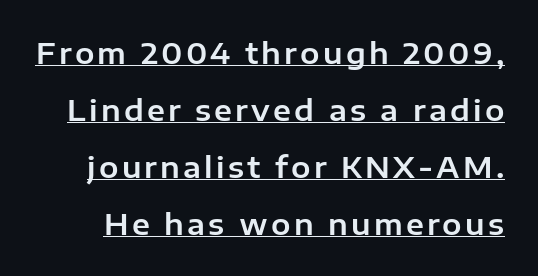
Q: Is the text italic (slanted)? A: No, it is upright.
Q: Is the typeface a serif or a sans-serif typeface? A: Sans-serif.
Q: Is the text underlined? A: Yes.
Q: Is the spacing between lines tight, normal or loose? A: Loose.
Q: Width (condensed, normal, or wide)? A: Normal.
Q: Stroke contrast? A: Low.
Q: x-height? A: Medium.
Q: Monospaced? A: No.
